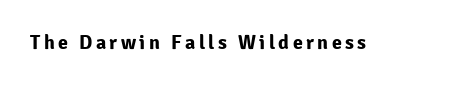
The type sits square on the baseline with zero lean. Lines of text with bare space underneath. Does the weight exceed regular? Yes, all the way to bold.
